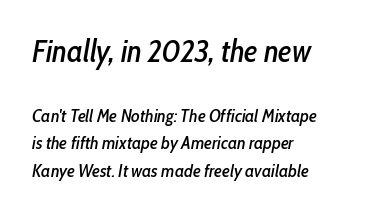
The typography opts for an oblique posture over an upright one. Typeset ragged right — the left edge is the straight one. Spacing between characters is what you'd get straight out of the box. Is this a fixed-width face? No — the glyphs have proportional, varying widths.
